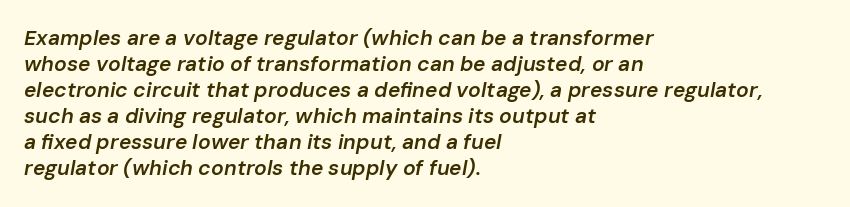
Q: Is the text bold? A: Semi-bold.
Q: Is the text italic (slanted)? A: Yes, it leans right by about 10 degrees.
Q: Is the text underlined? A: No.
Q: How is the paragraph aligned? A: Left-aligned.
Q: Is the spacing between letters normal or unusually wide? A: Normal.
